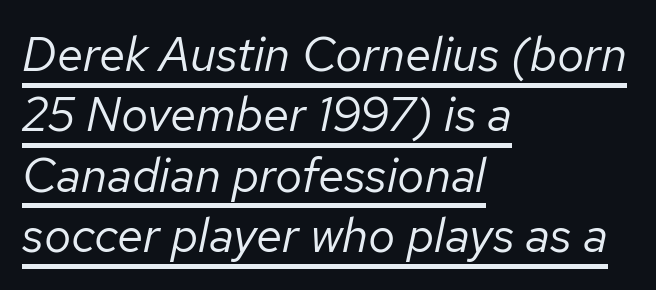
Q: Is the text bold? A: No.
Q: Is the text italic (slanted)? A: Yes, it leans right by about 12 degrees.
Q: Is the text underlined? A: Yes.
Q: How is the paragraph aligned? A: Left-aligned.
Q: Is the spacing between letters normal or unusually wide? A: Normal.
Q: Is the spacing between lines tight, normal or loose? A: Normal.
Q: Width (condensed, normal, or wide)? A: Normal.
Q: Stroke contrast? A: Low.
Q: x-height? A: Medium.
Q: Monospaced? A: No.
